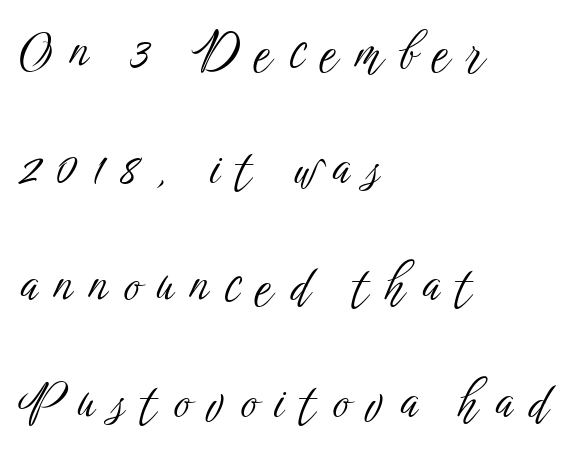
The image shows 49 px light, condensed sans-serif type; set left-aligned, loose line spacing (2.39x), unusually wide letter spacing (+0.34 em), not underlined; low stroke contrast and a medium x-height.
